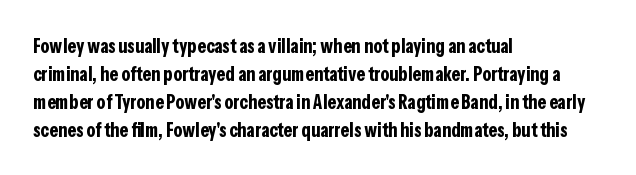
The image shows 20 px bold type, upright; set left-aligned, normal line spacing (1.4x), normal letter spacing, not underlined.
